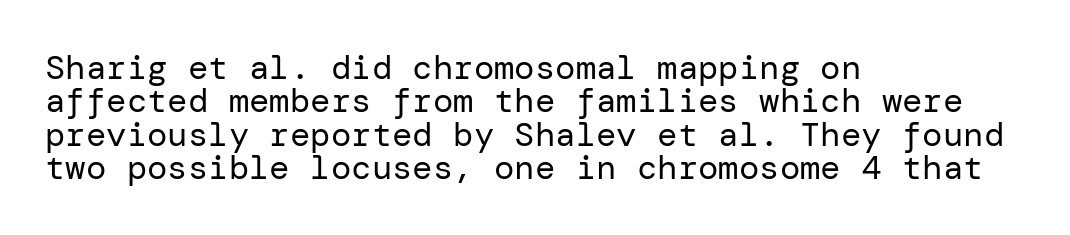
Q: Is the text bold? A: No.
Q: Is the text italic (slanted)? A: No, it is upright.
Q: Is the typeface a serif or a sans-serif typeface? A: Sans-serif.
Q: Is the text underlined? A: No.
Q: How is the paragraph aligned? A: Left-aligned.
Q: Is the spacing between letters normal or unusually wide? A: Normal.
Q: Is the spacing between lines tight, normal or loose? A: Tight.
Q: Width (condensed, normal, or wide)? A: Normal.
Q: Stroke contrast? A: Low.
Q: x-height? A: Medium.
